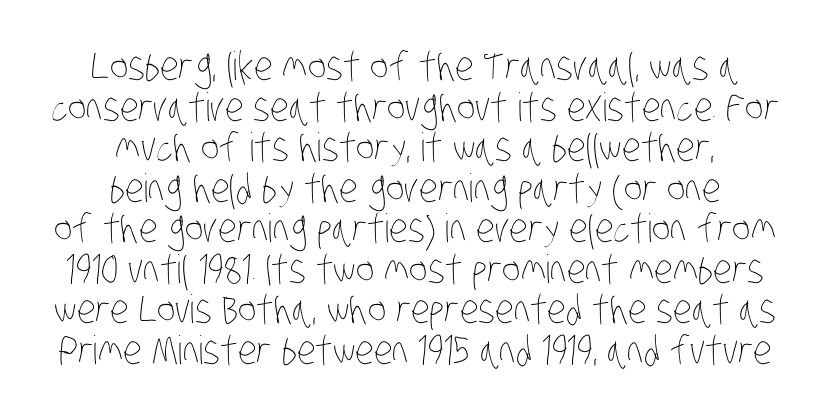
The image shows 39 px thin, condensed type; set centered, tight line spacing (1.04x), normal letter spacing, not underlined; low stroke contrast and a large x-height.
